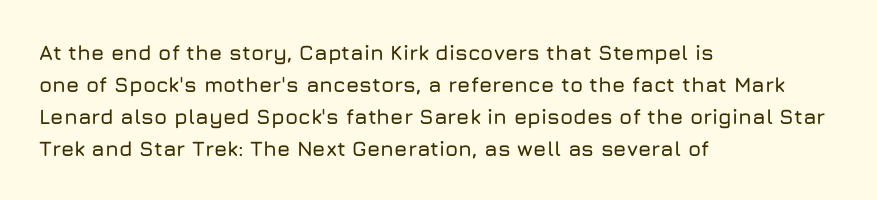
The image shows 21 px text type, upright; set left-aligned, normal line spacing (1.52x), normal letter spacing, not underlined.
